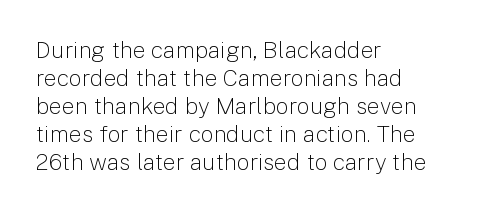
The image shows 23 px text type, upright; set left-aligned, line spacing 1.22x, normal letter spacing, not underlined.
